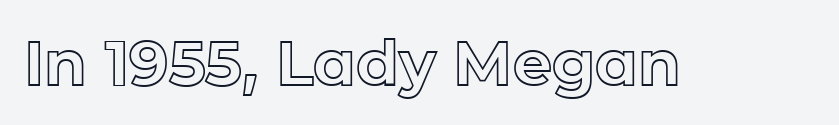
Letter spacing: default. The specimen omits any rule beneath the text block's lines. Proportional: the letters do not fall into vertical columns. Do the letters lean? They stand straight.
